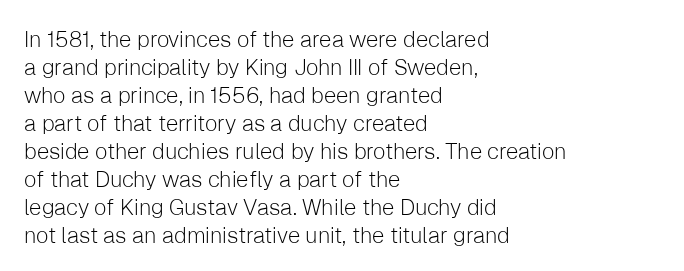
The image shows 22 px text type, upright; set left-aligned, normal line spacing (1.27x), normal letter spacing, not underlined.
